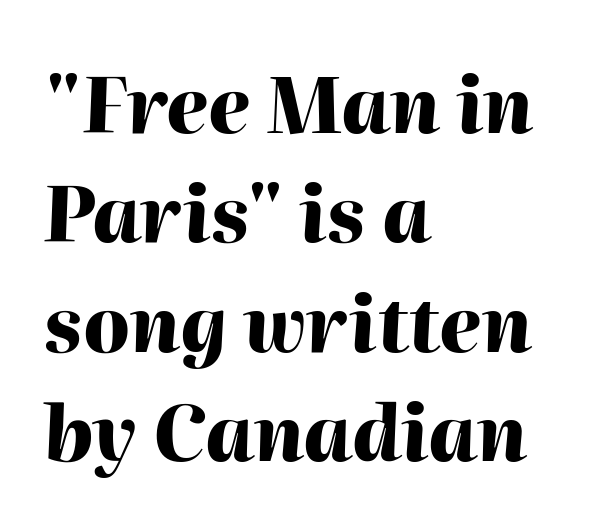
The foot of each line stays bare and open. A full-strength bold gives these letters their thick strokes. There is no visible air inserted between adjacent glyphs. Vertical spacing — default.
